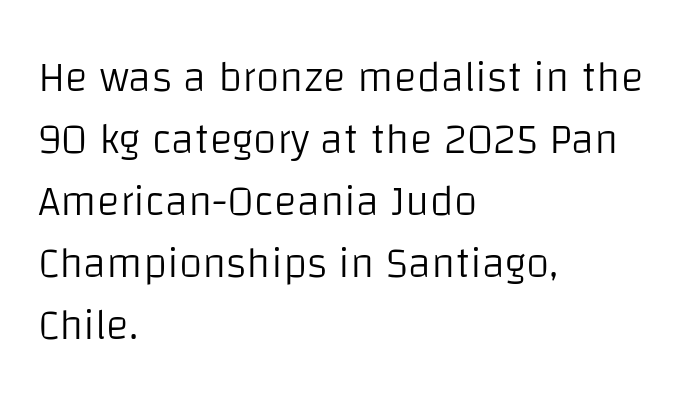
Layout note: lines flush left. Check where the strokes stop: nothing finishes them off — pure sans. Spacing between characters is what you'd get straight out of the box. Spacing verdict: proportional, widths tailored to each character. Designer's note — italics off, roman on.
